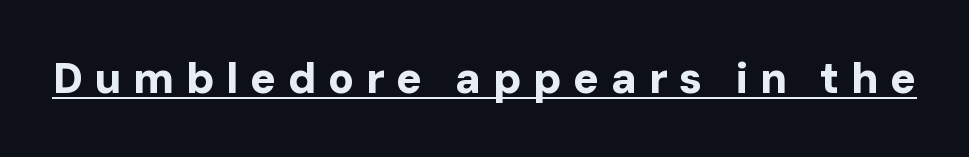
The image shows 43 px bold sans-serif type, upright; set unusually wide letter spacing (+0.27 em), underlined; low stroke contrast and a medium x-height.
